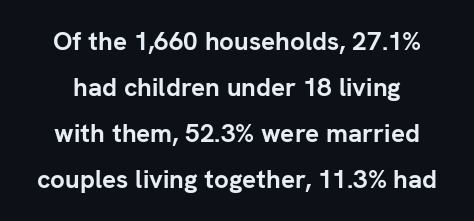
Q: Is the text bold? A: Yes.
Q: Is the text italic (slanted)? A: No, it is upright.
Q: Is the text underlined? A: No.
Q: Is the spacing between letters normal or unusually wide? A: Normal.
